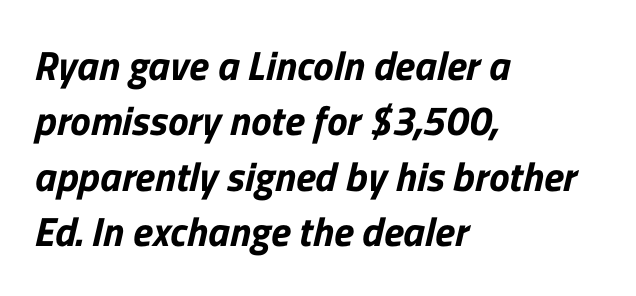
Q: Is the typeface a serif or a sans-serif typeface? A: Sans-serif.
Q: Is the text underlined? A: No.
Q: How is the paragraph aligned? A: Left-aligned.
Q: Is the spacing between letters normal or unusually wide? A: Normal.
Q: Is the spacing between lines tight, normal or loose? A: Normal.
Q: Width (condensed, normal, or wide)? A: Normal.
Q: Stroke contrast? A: Low.
Q: x-height? A: Medium.
Q: Monospaced? A: No.
